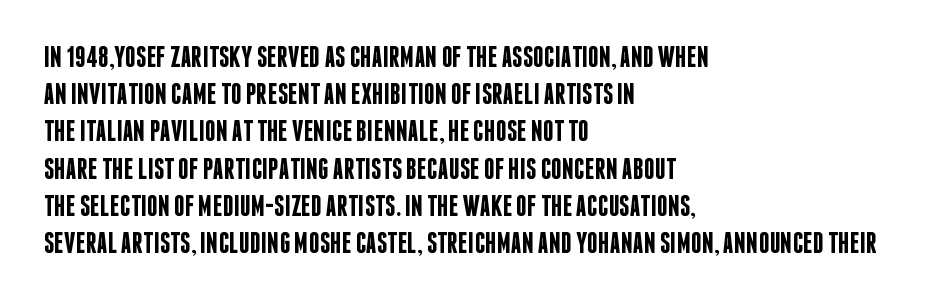
{"serif": "no", "italic": "no", "bold": "semi", "weight": "semibold", "width": "condensed", "stroke_contrast": "low", "x_height": "large", "monospaced": "no", "underline": "no", "align": "left", "line_spacing_ratio": 1.24, "letter_spacing": "normal", "letter_spacing_em": 0.0, "glyph_px": 30}
